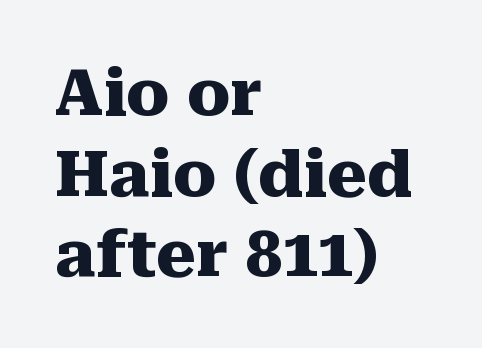
The image shows 64 px heavy serif type, upright; set left-aligned, normal line spacing (1.26x), normal letter spacing, not underlined; medium stroke contrast and a medium x-height.
